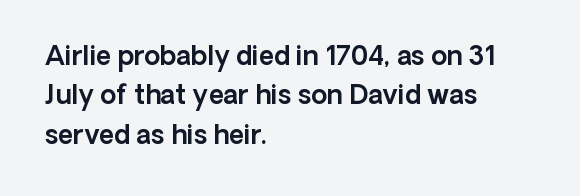
The image shows 26 px text type, upright; set left-aligned, normal line spacing (1.51x), normal letter spacing, not underlined.
